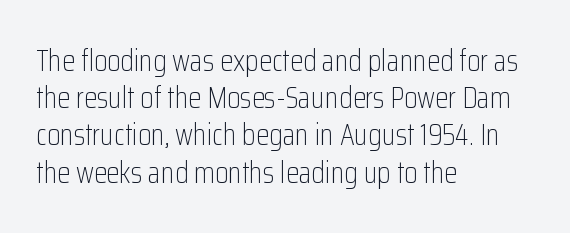
Unmarked baselines from the first word to the last. The passage shown is typeset with a sans-serif family. A typesetter would call this zero additional tracking. The letterforms sit at book weight or below. The lines in this sample share a left origin and differ only in where they stop.
